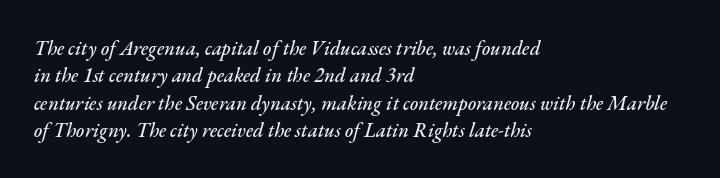
Letter spacing: default. Italic: yes, the glyphs are oblique. Regarding leading, the lines here are spaced in the standard way. In CSS terms this would be text-align: left.
